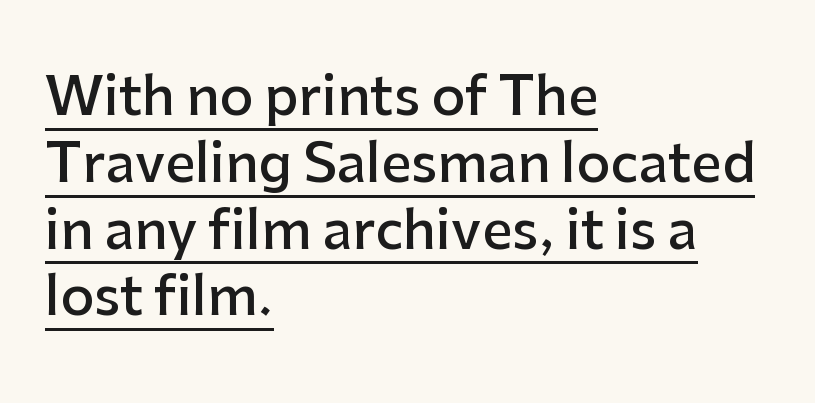
{"serif": "no", "italic": "no", "bold": "semi", "weight": "semibold", "width": "normal", "stroke_contrast": "low", "x_height": "medium", "monospaced": "no", "underline": "yes", "align": "left", "line_spacing": "normal", "line_spacing_ratio": 1.26, "letter_spacing": "normal", "letter_spacing_em": 0.0, "glyph_px": 53}
